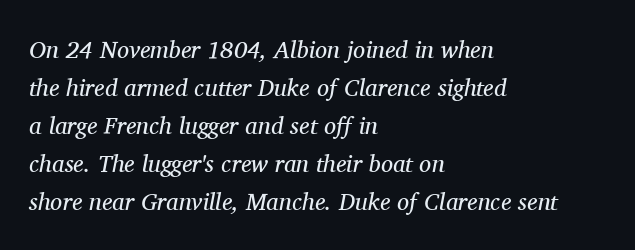
The image shows 24 px text type, italic (leaning right); set left-aligned, normal line spacing (1.58x), normal letter spacing, not underlined.
